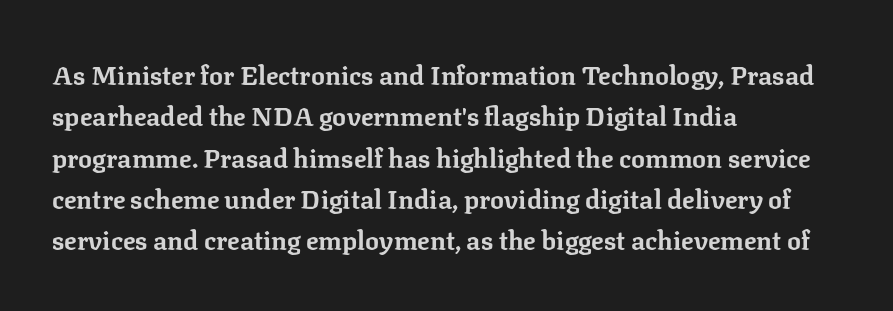
Descenders are the only things crossing below the line. Honestly, the row spacing looks completely unremarkable. The font is running at its bold setting. Inter-character spacing is left at the font's built-in metrics. Vertical strokes here are truly vertical.
